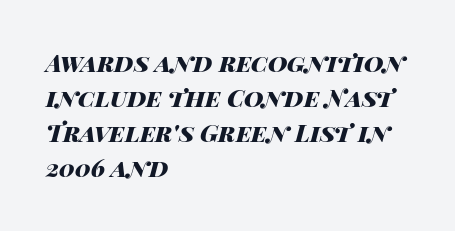
Compared with an ordinary text face, these strokes are far heavier — a full bold. You can tell it's italic because the verticals aren't actually vertical. Underline: absent. Summary of vertical rhythm: regular, with standard interline spacing. Where is the straight margin? On the left.
